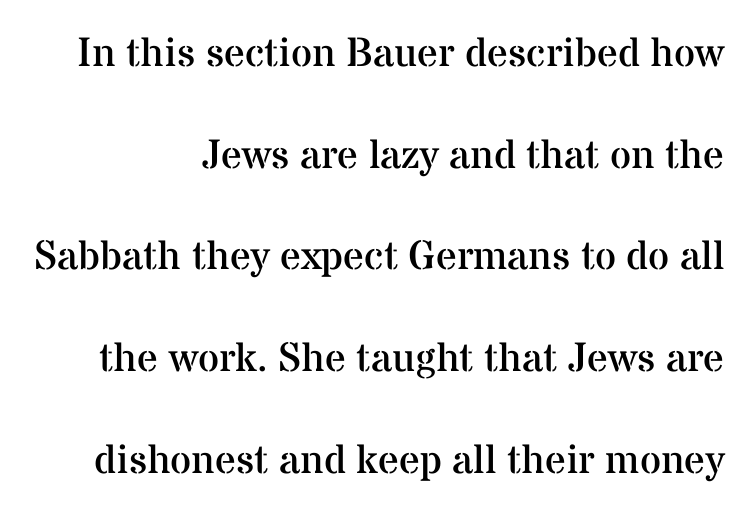
Q: Is the text bold? A: No.
Q: Is the text italic (slanted)? A: No, it is upright.
Q: Is the typeface a serif or a sans-serif typeface? A: Serif.
Q: Is the text underlined? A: No.
Q: Is the spacing between letters normal or unusually wide? A: Normal.
Q: Is the spacing between lines tight, normal or loose? A: Loose.
Q: Width (condensed, normal, or wide)? A: Normal.
Q: Stroke contrast? A: Medium.
Q: x-height? A: Medium.
Q: Monospaced? A: No.
